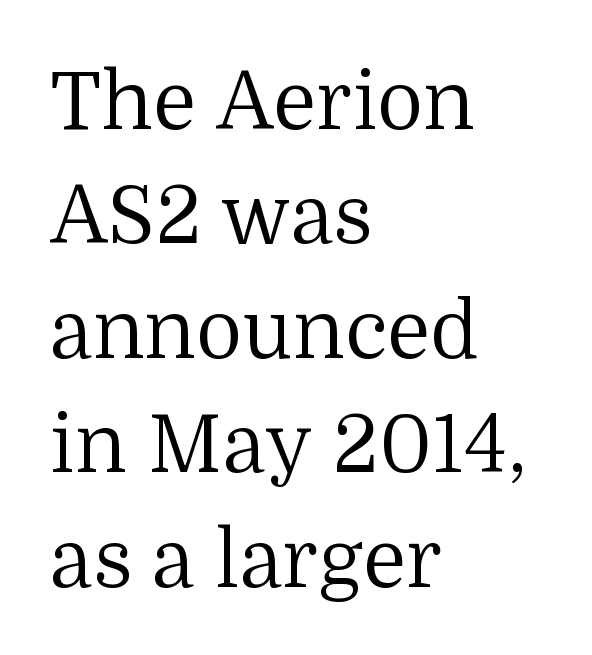
The image shows 80 px regular-weight serif type, upright; set left-aligned, normal line spacing (1.43x), normal letter spacing, not underlined; medium stroke contrast and a medium x-height.
